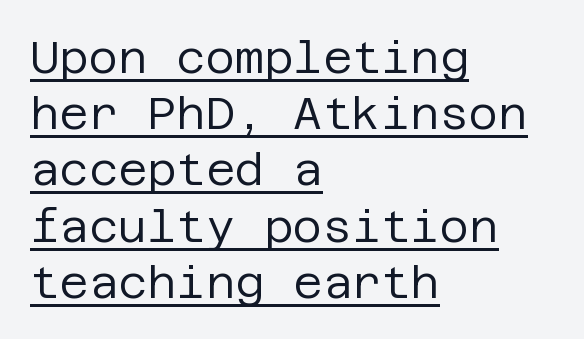
The image shows 45 px regular-weight sans-serif type, upright; set left-aligned, normal line spacing (1.25x), normal letter spacing, underlined; low stroke contrast and a large x-height.
